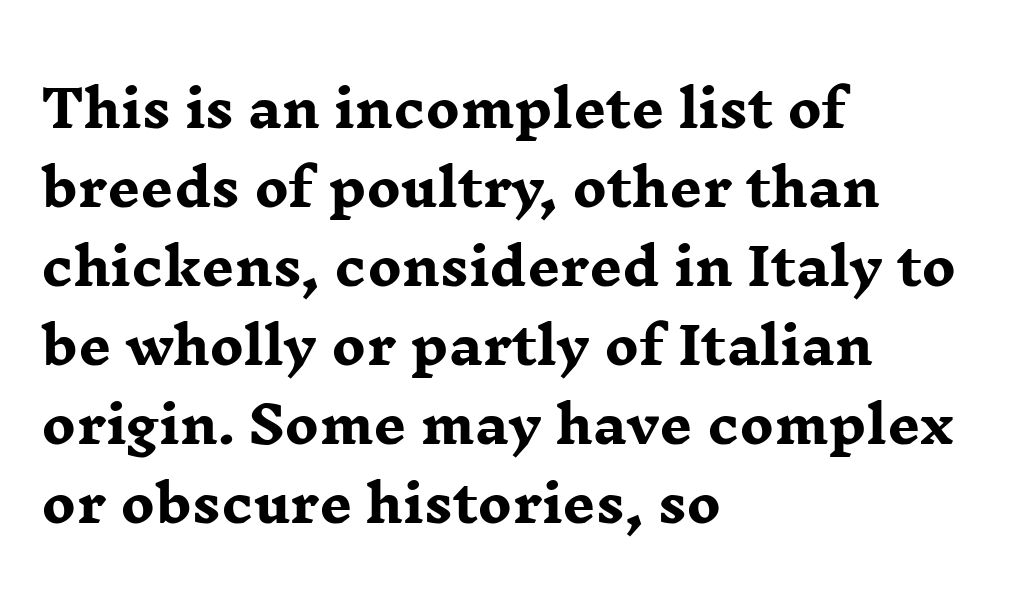
Q: Is the text bold? A: Yes.
Q: Is the text italic (slanted)? A: No, it is upright.
Q: Is the typeface a serif or a sans-serif typeface? A: Serif.
Q: Is the text underlined? A: No.
Q: How is the paragraph aligned? A: Left-aligned.
Q: Is the spacing between letters normal or unusually wide? A: Normal.
Q: Is the spacing between lines tight, normal or loose? A: Normal.
Q: Width (condensed, normal, or wide)? A: Wide.
Q: Stroke contrast? A: Low.
Q: x-height? A: Medium.
Q: Monospaced? A: No.
